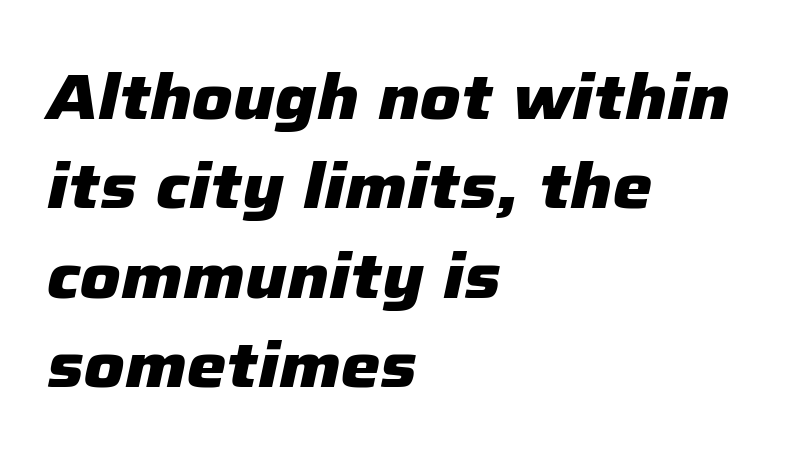
Q: Is the text bold? A: Yes.
Q: Is the text italic (slanted)? A: Yes, it leans right by about 12 degrees.
Q: Is the text underlined? A: No.
Q: How is the paragraph aligned? A: Left-aligned.
Q: Is the spacing between letters normal or unusually wide? A: Normal.
Q: Is the spacing between lines tight, normal or loose? A: Normal.
Q: Width (condensed, normal, or wide)? A: Normal.
Q: Stroke contrast? A: Low.
Q: x-height? A: Medium.
Q: Monospaced? A: No.
